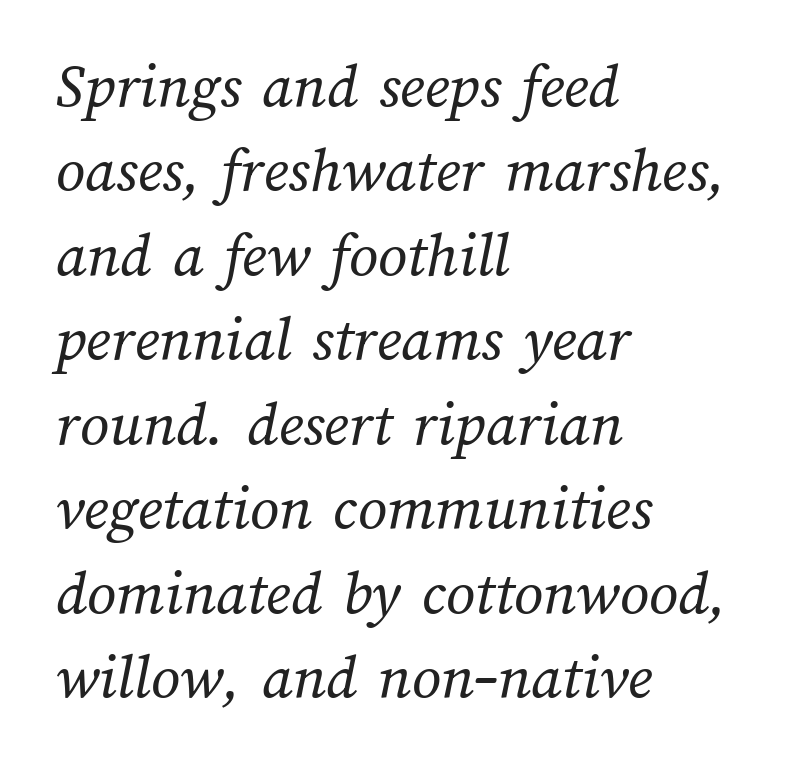
Q: Is the text bold? A: No.
Q: Is the text underlined? A: No.
Q: How is the paragraph aligned? A: Left-aligned.
Q: Is the spacing between letters normal or unusually wide? A: Normal.
Q: Is the spacing between lines tight, normal or loose? A: Normal.
Q: Width (condensed, normal, or wide)? A: Normal.
Q: Stroke contrast? A: Medium.
Q: x-height? A: Medium.
Q: Monospaced? A: No.
